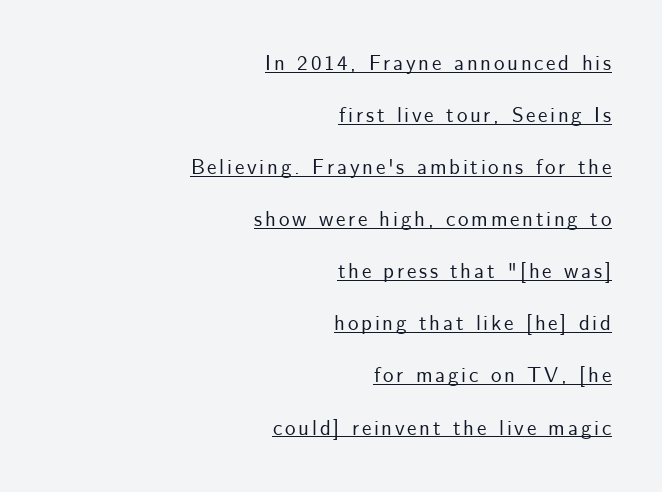
Vertically, the passage feels expansive, rows floating well apart. Tall strokes in this sample are plumb rather than angled. The paragraph shown leans on its right margin. The glyphs are accompanied by a horizontal stroke just below them.
